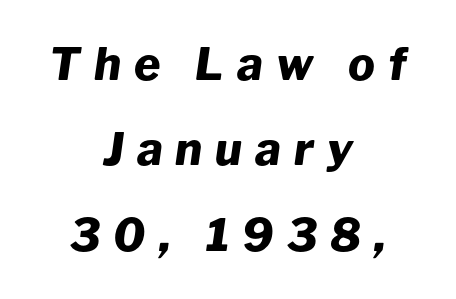
The whole block is typeset with a tilt. These lines are rendered in a variable-pitch font. These lines carry a lot of weight — the face is fully bold. Beneath every word, the page is bare. Reading down the column, the eye jumps a long way to each next line. The tracking reads as deliberately expanded to a designer's eye.
